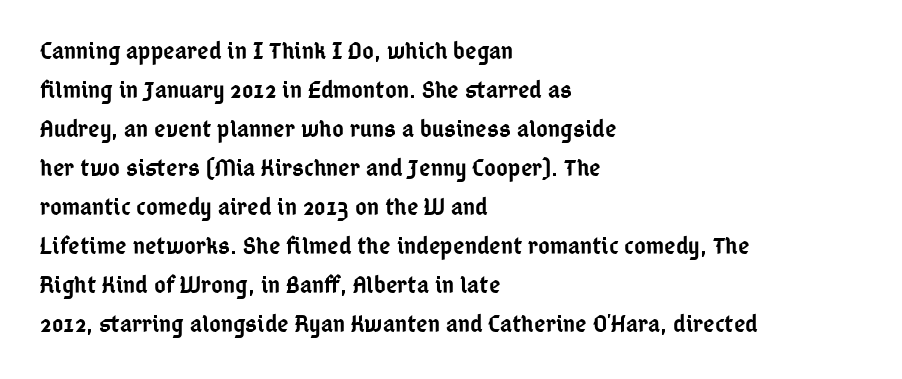
Nope, not italic — everything's standing straight. Semibold letterforms, between regular and bold. A typesetter would call this leading conventional body-copy spacing. Any mark beneath the type? The region is blank. The rendering anchors every line to the left-hand side. Letter spacing: default.
